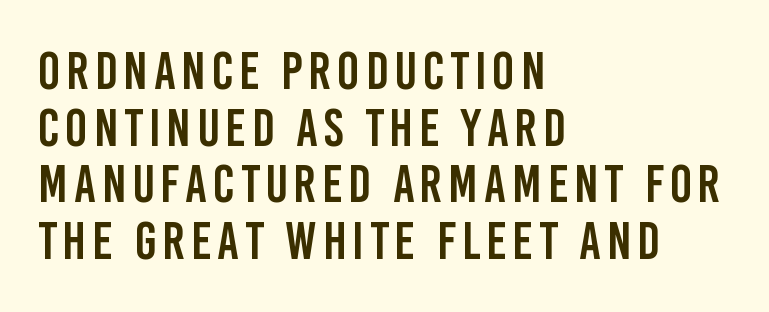
Q: Is the text italic (slanted)? A: No, it is upright.
Q: Is the typeface a serif or a sans-serif typeface? A: Sans-serif.
Q: Is the text underlined? A: No.
Q: How is the paragraph aligned? A: Left-aligned.
Q: Is the spacing between lines tight, normal or loose? A: Tight.
Q: Width (condensed, normal, or wide)? A: Condensed.
Q: Stroke contrast? A: Low.
Q: x-height? A: Large.
Q: Monospaced? A: No.
